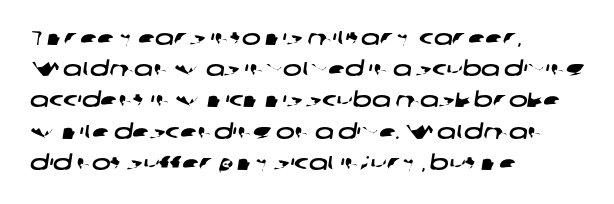
{"underline": "no", "align": "left", "line_spacing": "normal", "line_spacing_ratio": 1.56, "letter_spacing": "normal", "letter_spacing_em": 0.0, "glyph_px": 20}
